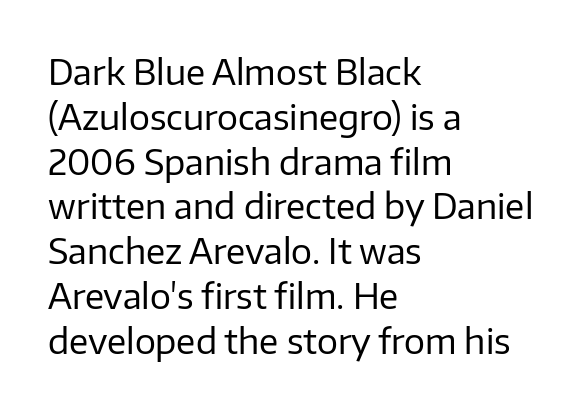
Q: Is the text bold? A: No.
Q: Is the text italic (slanted)? A: No, it is upright.
Q: Is the typeface a serif or a sans-serif typeface? A: Sans-serif.
Q: Is the text underlined? A: No.
Q: How is the paragraph aligned? A: Left-aligned.
Q: Is the spacing between letters normal or unusually wide? A: Normal.
Q: Is the spacing between lines tight, normal or loose? A: Normal.
Q: Width (condensed, normal, or wide)? A: Normal.
Q: Stroke contrast? A: Low.
Q: x-height? A: Medium.
Q: Monospaced? A: No.
